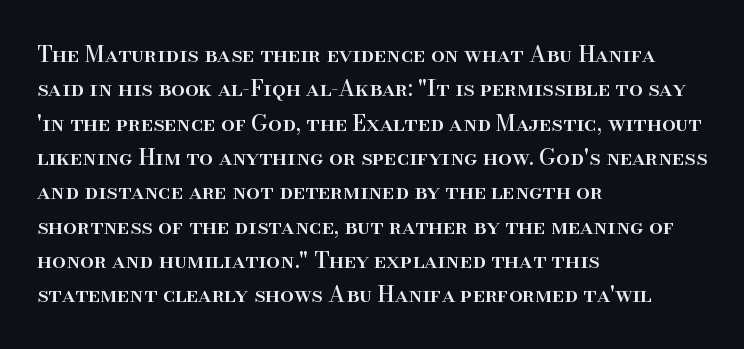
{"italic": "no", "underline": "no", "align": "left", "line_spacing": "normal", "line_spacing_ratio": 1.56, "letter_spacing": "normal", "letter_spacing_em": 0.0, "glyph_px": 22}
